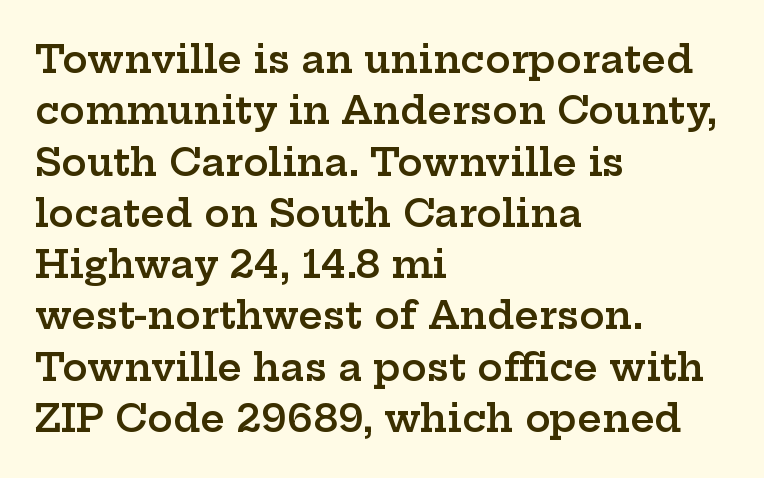
The image shows 38 px semibold, wide serif type, upright; set left-aligned, normal line spacing (1.35x), normal letter spacing, not underlined; low stroke contrast and a medium x-height.
